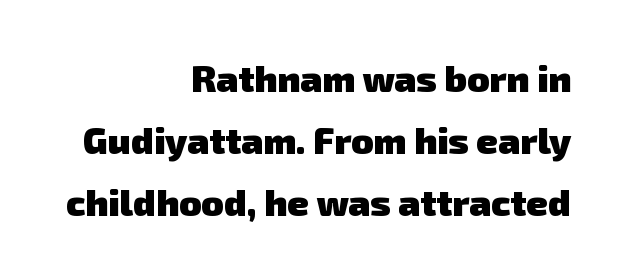
{"serif": "no", "bold": "yes", "weight": "heavy", "width": "normal", "stroke_contrast": "low", "x_height": "medium", "monospaced": "no", "underline": "no", "align": "right", "line_spacing": "normal", "line_spacing_ratio": 1.68, "letter_spacing": "normal", "letter_spacing_em": 0.0, "glyph_px": 37}
